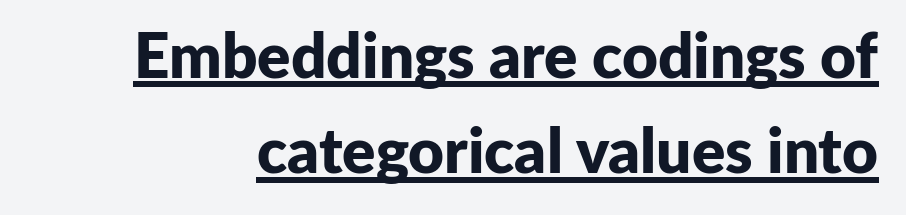
The horizontal fit of the characters is conventional and even. You can tell from the bare stems that sans-serif type was used. The passage shown stacks its lines at a standard gap. Every character sits straight up, as roman type does. This rendering features underlined lettering.
